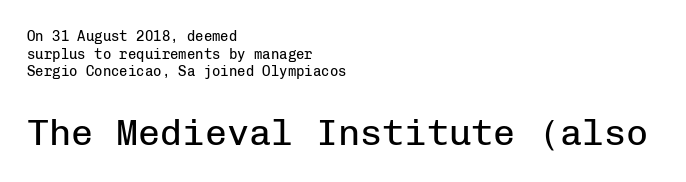
The image shows 37 px regular-weight sans-serif type, upright, monospaced; set left-aligned, normal line spacing (1.26x), normal letter spacing, not underlined; the second (bottom) block is 2.64x larger; low stroke contrast and a medium x-height.
